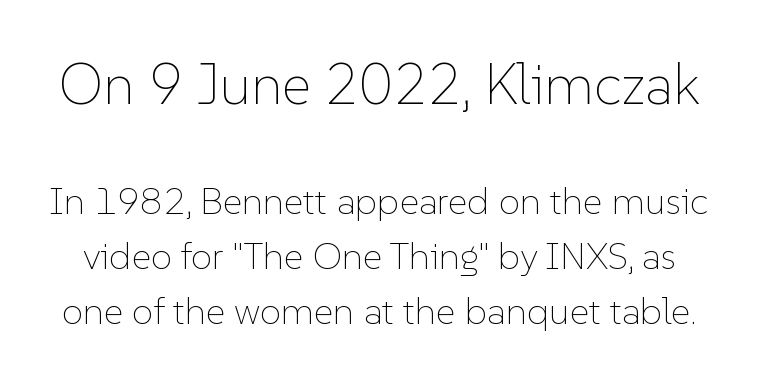
Q: Is the text bold? A: No.
Q: Is the text italic (slanted)? A: No, it is upright.
Q: Is the text underlined? A: No.
Q: Is the spacing between letters normal or unusually wide? A: Normal.
Q: Is the spacing between lines tight, normal or loose? A: Normal.
Q: Which block of text is set in a larger size, the first (top) or the second (bottom)? A: The first (top) one.
Q: Width (condensed, normal, or wide)? A: Normal.
Q: Stroke contrast? A: Low.
Q: x-height? A: Medium.
Q: Monospaced? A: No.
